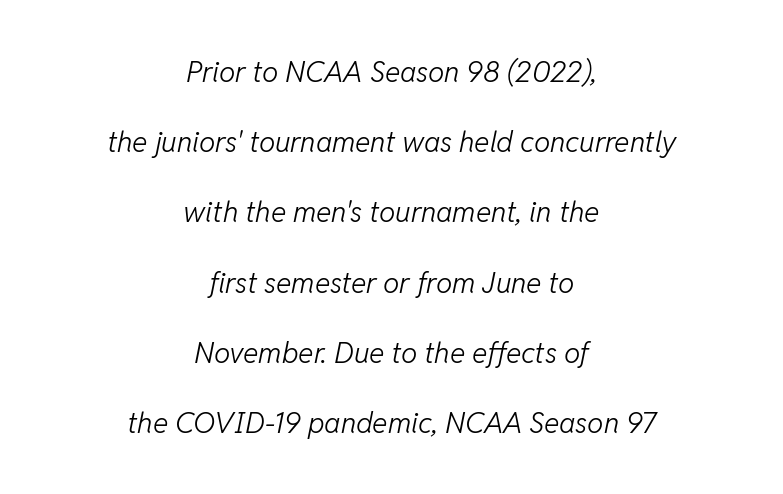
{"italic": "yes", "lean": "right", "slant_degrees": 11, "bold": "no", "weight": "light", "width": "normal", "stroke_contrast": "low", "x_height": "medium", "monospaced": "no", "underline": "no", "align": "center", "line_spacing": "loose", "line_spacing_ratio": 2.42, "letter_spacing": "normal", "letter_spacing_em": 0.0, "glyph_px": 29}
